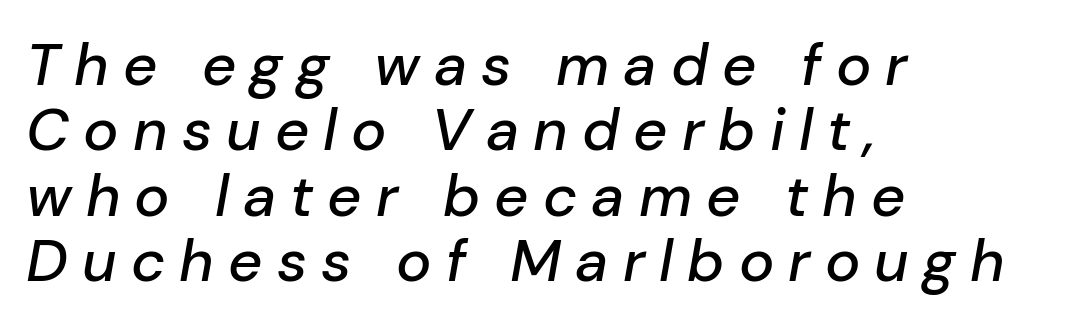
The image shows 59 px text type, italic (leaning right); set left-aligned, tight line spacing (1.11x), unusually wide letter spacing (+0.24 em), not underlined; low stroke contrast and a medium x-height.
